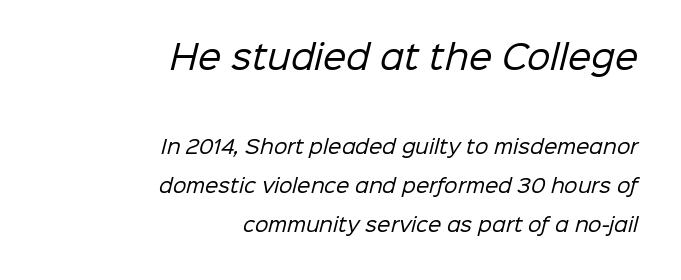
The image shows 33 px regular-weight sans-serif type; set right-aligned, loose line spacing (2.07x), normal letter spacing, not underlined; the first (top) block is 1.74x larger; low stroke contrast and a medium x-height.
